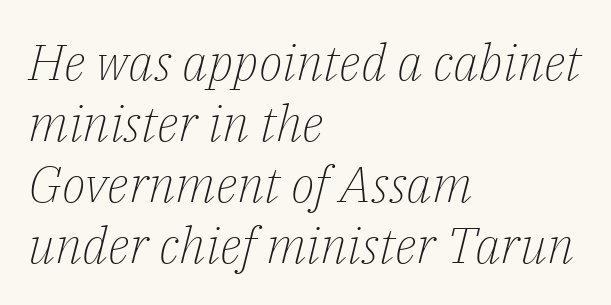
Q: Is the text bold? A: No.
Q: Is the text italic (slanted)? A: Yes, it leans right by about 14 degrees.
Q: Is the typeface a serif or a sans-serif typeface? A: Serif.
Q: Is the text underlined? A: No.
Q: How is the paragraph aligned? A: Left-aligned.
Q: Is the spacing between letters normal or unusually wide? A: Normal.
Q: Width (condensed, normal, or wide)? A: Normal.
Q: Stroke contrast? A: Low.
Q: x-height? A: Medium.
Q: Monospaced? A: No.
